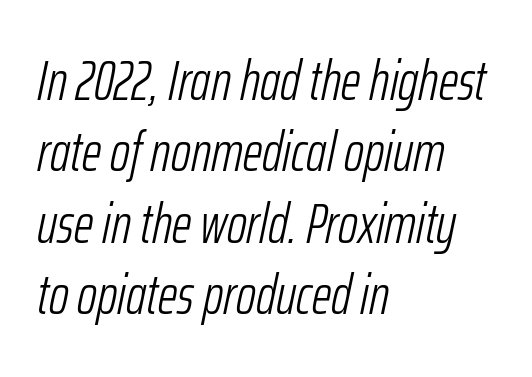
{"italic": "yes", "lean": "right", "slant_degrees": 12, "bold": "no", "weight": "light", "width": "condensed", "stroke_contrast": "low", "x_height": "medium", "monospaced": "no", "underline": "no", "align": "left", "line_spacing": "normal", "line_spacing_ratio": 1.3, "letter_spacing": "normal", "letter_spacing_em": 0.0, "glyph_px": 55}
